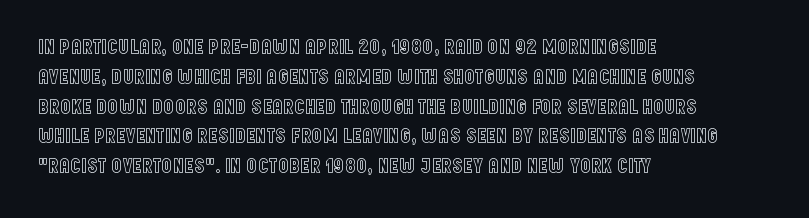
The image shows 21 px text type, upright; set left-aligned, normal line spacing (1.42x), normal letter spacing, not underlined.
